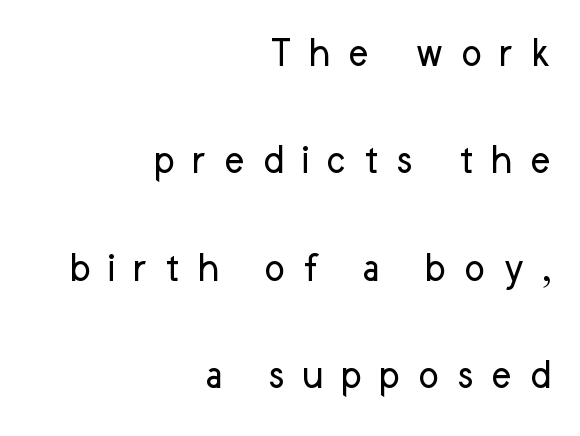
Q: Is the text bold? A: No.
Q: Is the text italic (slanted)? A: No, it is upright.
Q: Is the typeface a serif or a sans-serif typeface? A: Sans-serif.
Q: Is the text underlined? A: No.
Q: How is the paragraph aligned? A: Right-aligned.
Q: Is the spacing between letters normal or unusually wide? A: Unusually wide.
Q: Is the spacing between lines tight, normal or loose? A: Loose.
Q: Width (condensed, normal, or wide)? A: Normal.
Q: Stroke contrast? A: Low.
Q: x-height? A: Medium.
Q: Monospaced? A: No.
